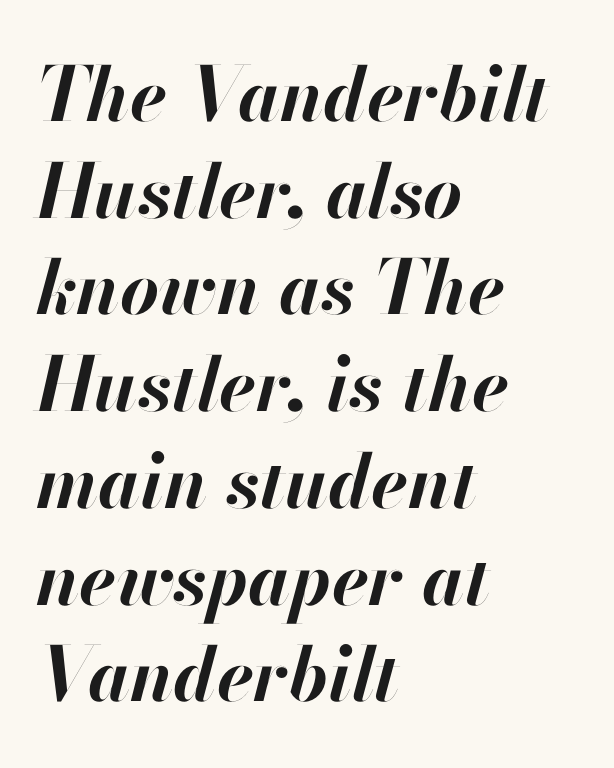
{"italic": "yes", "lean": "right", "slant_degrees": 13, "bold": "yes", "weight": "bold", "width": "normal", "stroke_contrast": "high", "x_height": "small", "monospaced": "no", "underline": "no", "align": "left", "line_spacing": "normal", "line_spacing_ratio": 1.29, "letter_spacing": "normal", "letter_spacing_em": 0.0, "glyph_px": 75}
